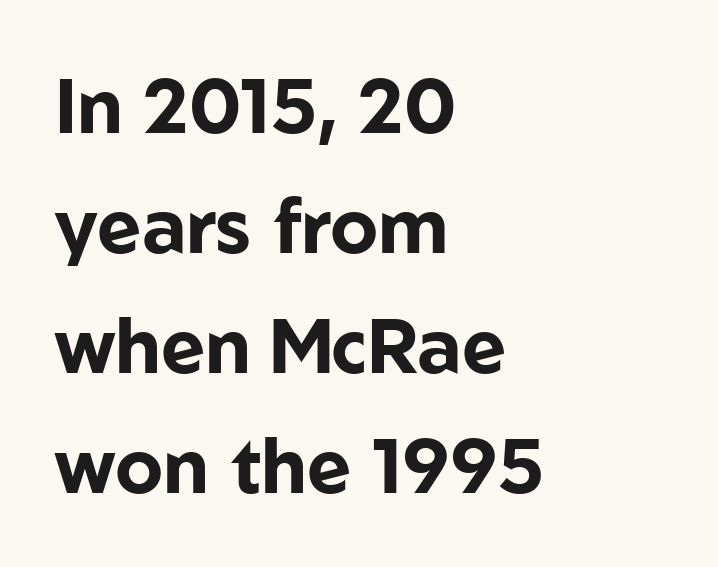
{"serif": "no", "italic": "no", "bold": "yes", "weight": "bold", "width": "normal", "stroke_contrast": "low", "x_height": "medium", "monospaced": "no", "underline": "no", "align": "left", "line_spacing": "normal", "line_spacing_ratio": 1.58, "letter_spacing": "normal", "letter_spacing_em": 0.0, "glyph_px": 76}
